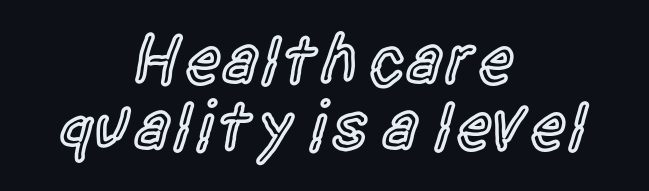
Q: Is the text bold? A: Semi-bold.
Q: Is the text italic (slanted)? A: Yes.
Q: Is the typeface a serif or a sans-serif typeface? A: Sans-serif.
Q: Is the text underlined? A: No.
Q: How is the paragraph aligned? A: Centered.
Q: Is the spacing between letters normal or unusually wide? A: Normal.
Q: Is the spacing between lines tight, normal or loose? A: Tight.
Q: Width (condensed, normal, or wide)? A: Condensed.
Q: x-height? A: Large.
Q: Monospaced? A: No.
